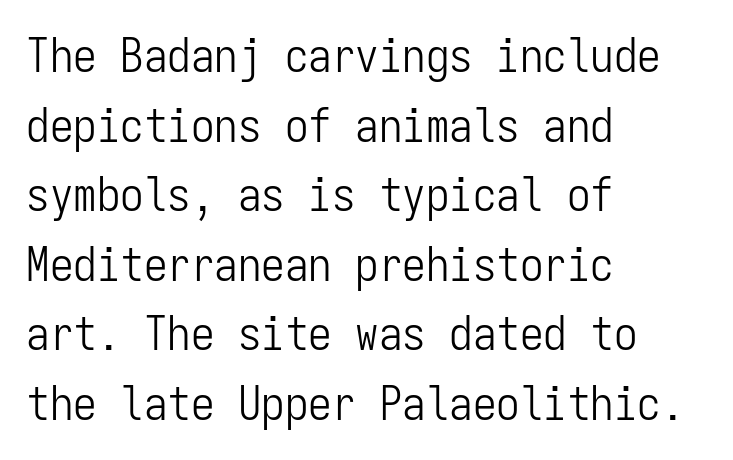
Q: Is the text bold? A: No.
Q: Is the text italic (slanted)? A: No, it is upright.
Q: Is the typeface a serif or a sans-serif typeface? A: Sans-serif.
Q: Is the text underlined? A: No.
Q: How is the paragraph aligned? A: Left-aligned.
Q: Is the spacing between letters normal or unusually wide? A: Normal.
Q: Is the spacing between lines tight, normal or loose? A: Normal.
Q: Width (condensed, normal, or wide)? A: Condensed.
Q: Stroke contrast? A: Low.
Q: x-height? A: Medium.
Q: Monospaced? A: Yes.
